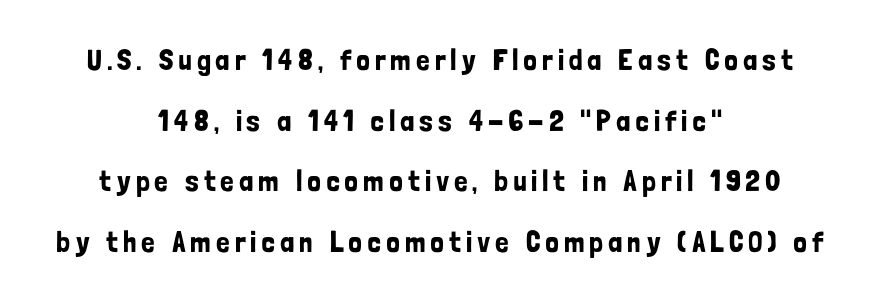
Visually the block forms a symmetrical silhouette, jagged on both flanks. The letters advance in unequal steps, a hallmark of proportional type. A typesetter would mark this as roman, not italic. This is sans-serif lettering, the kind often seen on screens and signage. The block of text is sparse from top to bottom, with ample space between rows. The words here are not underlined.
